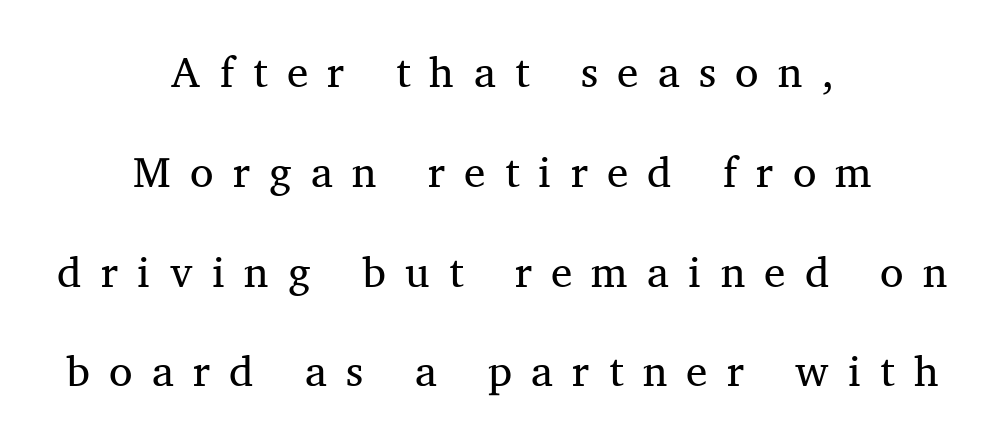
Note the varied advance widths — an 'i' is clearly narrower than an 'm'. Is the stroke heavy? The answer is a plain regular-or-lighter. Quick note: not italic, upright. The letters carry serifs — small finishing strokes at the ends of their stems.
